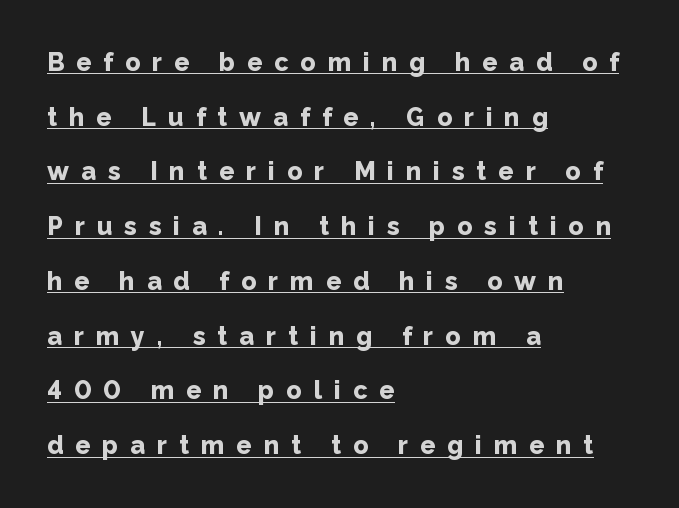
Q: Is the text bold? A: Yes.
Q: Is the text italic (slanted)? A: No, it is upright.
Q: Is the text underlined? A: Yes.
Q: How is the paragraph aligned? A: Left-aligned.
Q: Is the spacing between letters normal or unusually wide? A: Unusually wide.
Q: Is the spacing between lines tight, normal or loose? A: Loose.
